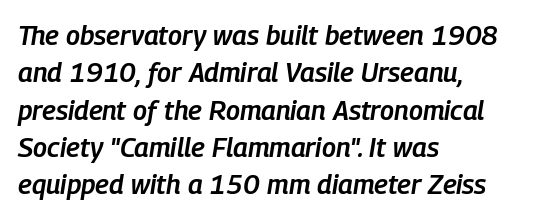
Q: Is the text bold? A: Semi-bold.
Q: Is the text italic (slanted)? A: Yes, it leans right by about 9 degrees.
Q: Is the text underlined? A: No.
Q: How is the paragraph aligned? A: Left-aligned.
Q: Is the spacing between letters normal or unusually wide? A: Normal.
Q: Is the spacing between lines tight, normal or loose? A: Normal.
